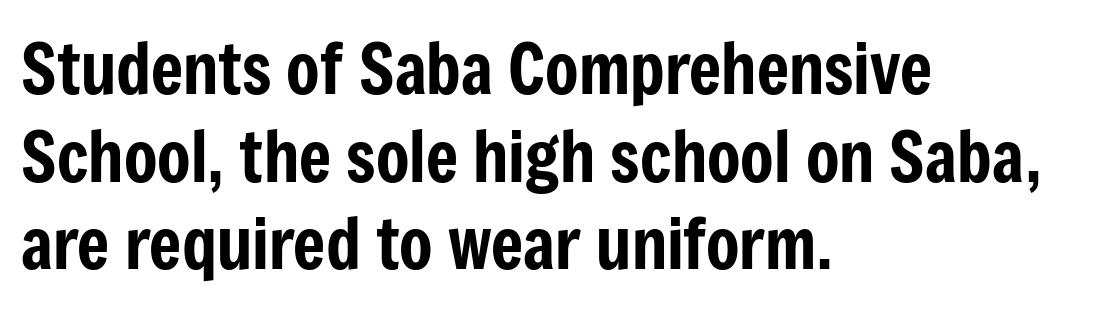
The image shows 69 px condensed sans-serif type, upright; set left-aligned, normal line spacing (1.27x), normal letter spacing, not underlined; low stroke contrast and a medium x-height.
